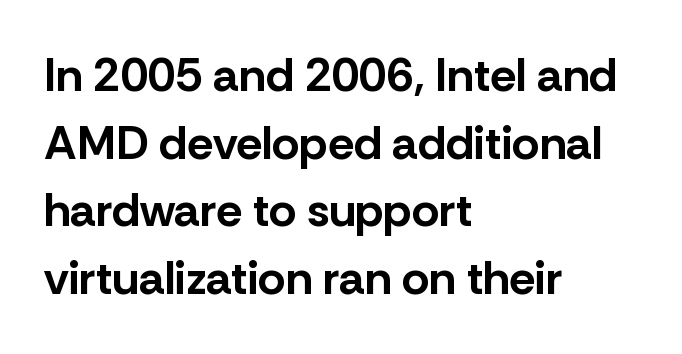
The image shows 47 px bold sans-serif type, upright; set left-aligned, normal line spacing (1.44x), normal letter spacing, not underlined; low stroke contrast and a medium x-height.
